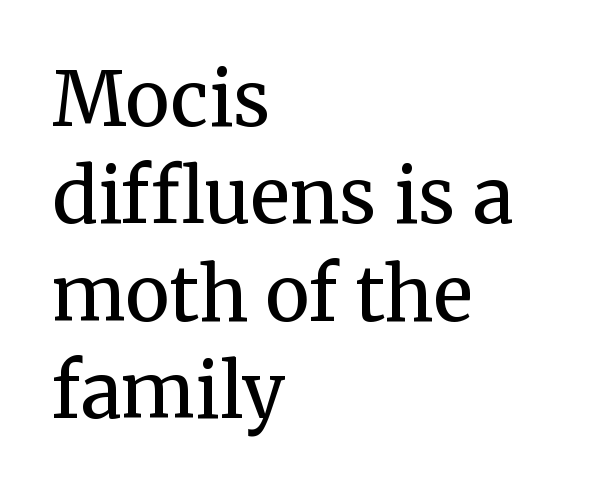
The image shows 75 px regular-weight serif type, upright; set left-aligned, normal line spacing (1.3x), normal letter spacing, not underlined; medium stroke contrast and a medium x-height.
